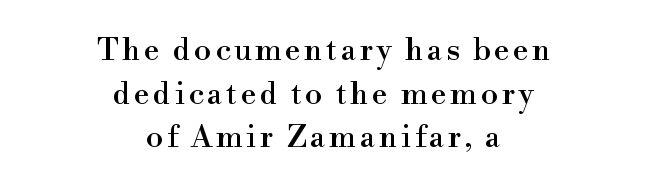
{"serif": "yes", "italic": "no", "width": "normal", "x_height": "small", "monospaced": "no", "underline": "no", "align": "center", "line_spacing": "normal", "line_spacing_ratio": 1.41, "glyph_px": 31}
